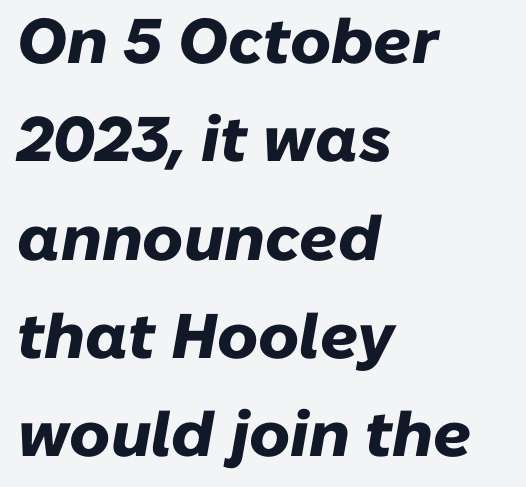
Varying glyph widths throughout — classic text-font behaviour. Horizontal alignment here is leftward, the default for most running prose. Lines of text with bare space underneath. Compared with an ordinary text face, these strokes are far heavier — a full bold. Italic? Definitely — the glyphs are oblique.
